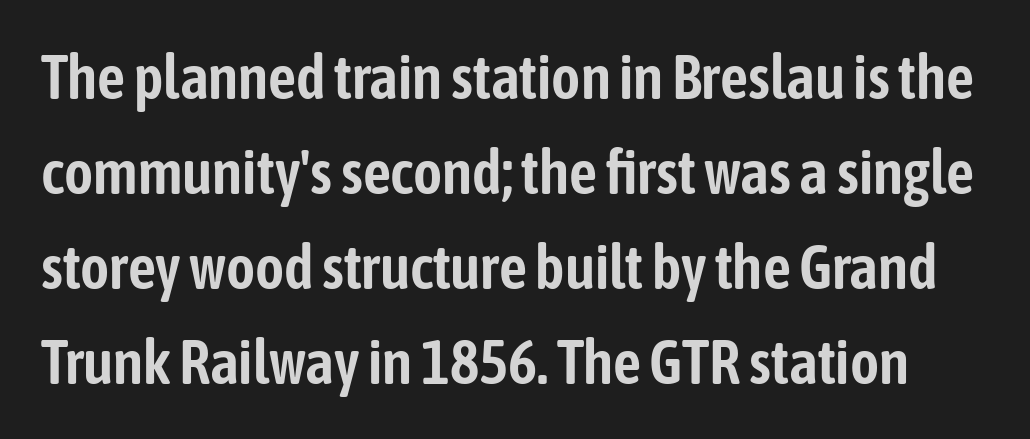
{"serif": "no", "italic": "no", "width": "condensed", "stroke_contrast": "low", "x_height": "medium", "monospaced": "no", "underline": "no", "line_spacing": "normal", "line_spacing_ratio": 1.53, "letter_spacing": "normal", "letter_spacing_em": 0.0, "glyph_px": 62}
